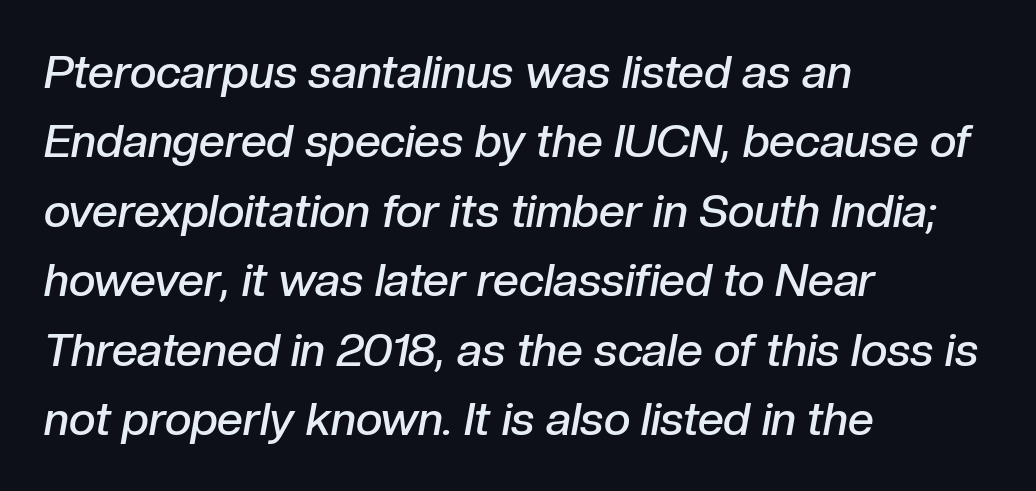
The image shows 46 px semibold type, italic (leaning right); set left-aligned, normal line spacing (1.51x), normal letter spacing, not underlined; low stroke contrast and a medium x-height.
